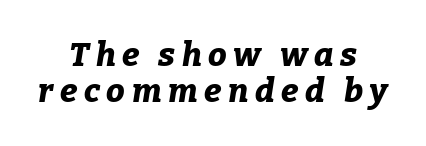
{"italic": "yes", "lean": "right", "slant_degrees": 9, "bold": "yes", "weight": "bold", "width": "normal", "stroke_contrast": "low", "x_height": "medium", "monospaced": "no", "underline": "no", "align": "center", "line_spacing": "tight", "line_spacing_ratio": 1.09, "letter_spacing": "wide", "letter_spacing_em": 0.2, "glyph_px": 33}
